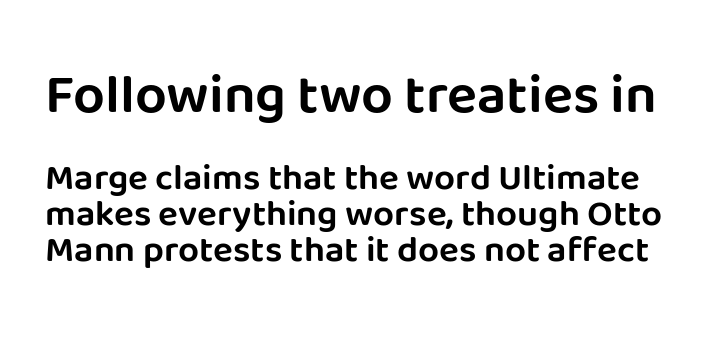
Q: Is the text italic (slanted)? A: No, it is upright.
Q: Is the typeface a serif or a sans-serif typeface? A: Sans-serif.
Q: Is the text underlined? A: No.
Q: Is the spacing between letters normal or unusually wide? A: Normal.
Q: Is the spacing between lines tight, normal or loose? A: Tight.
Q: Which block of text is set in a larger size, the first (top) or the second (bottom)? A: The first (top) one.
Q: Width (condensed, normal, or wide)? A: Normal.
Q: Stroke contrast? A: Low.
Q: x-height? A: Large.
Q: Monospaced? A: No.
